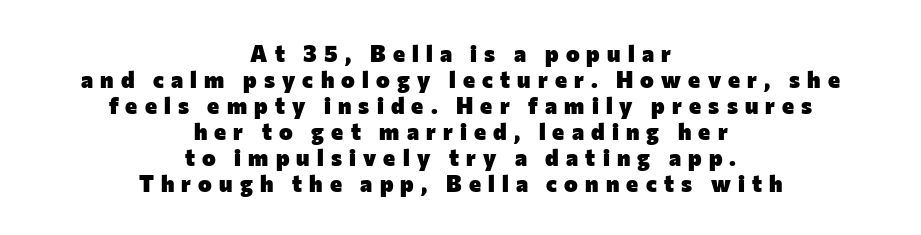
Q: Is the text bold? A: Yes.
Q: Is the text italic (slanted)? A: No, it is upright.
Q: Is the text underlined? A: No.
Q: How is the paragraph aligned? A: Centered.
Q: Is the spacing between letters normal or unusually wide? A: Unusually wide.
Q: Is the spacing between lines tight, normal or loose? A: Tight.
